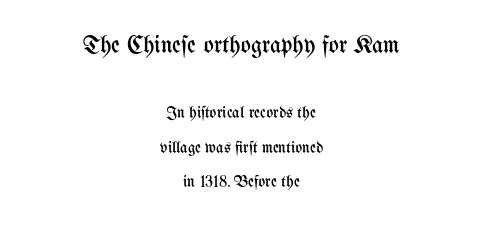
{"italic": "no", "bold": "no", "underline": "no", "align": "center", "line_spacing": "loose", "line_spacing_ratio": 2.16, "letter_spacing": "normal", "letter_spacing_em": 0.0, "larger_block": "first", "size_ratio": 1.5, "glyph_px": 24}
